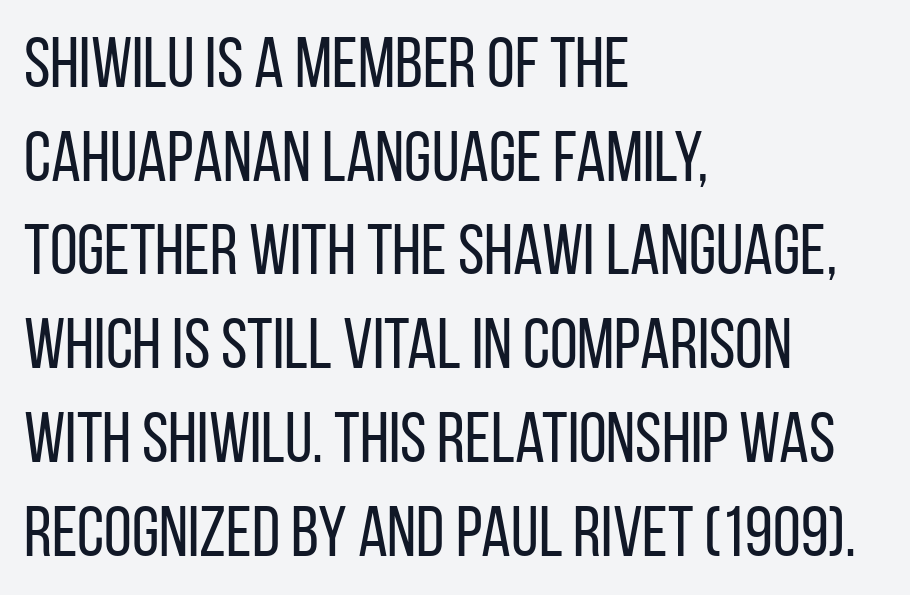
Q: Is the text bold? A: No.
Q: Is the text italic (slanted)? A: No, it is upright.
Q: Is the typeface a serif or a sans-serif typeface? A: Sans-serif.
Q: Is the text underlined? A: No.
Q: How is the paragraph aligned? A: Left-aligned.
Q: Is the spacing between letters normal or unusually wide? A: Normal.
Q: Is the spacing between lines tight, normal or loose? A: Normal.
Q: Width (condensed, normal, or wide)? A: Condensed.
Q: Stroke contrast? A: Low.
Q: x-height? A: Large.
Q: Monospaced? A: No.
